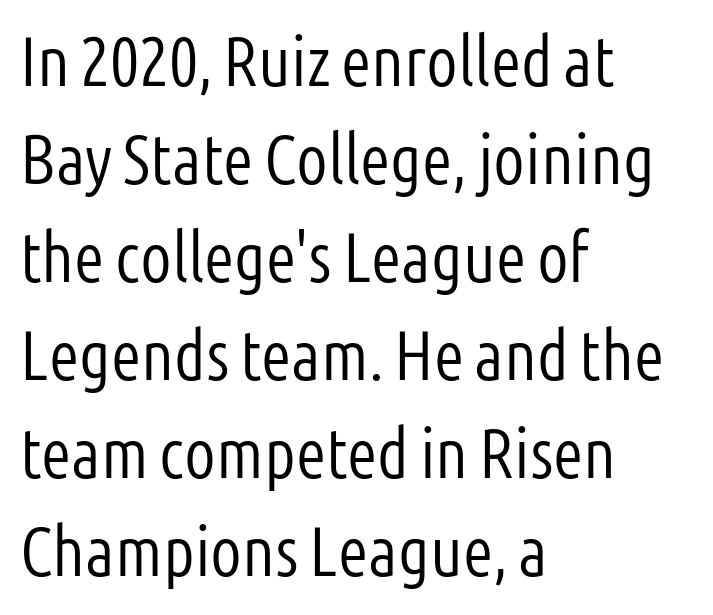
Q: Is the text bold? A: No.
Q: Is the text italic (slanted)? A: No, it is upright.
Q: Is the typeface a serif or a sans-serif typeface? A: Sans-serif.
Q: Is the text underlined? A: No.
Q: How is the paragraph aligned? A: Left-aligned.
Q: Is the spacing between letters normal or unusually wide? A: Normal.
Q: Is the spacing between lines tight, normal or loose? A: Normal.
Q: Width (condensed, normal, or wide)? A: Condensed.
Q: Stroke contrast? A: Low.
Q: x-height? A: Medium.
Q: Monospaced? A: No.
